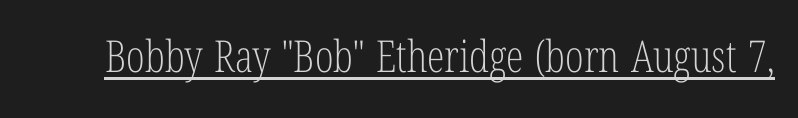
The image shows 44 px light, condensed serif type, upright; set normal letter spacing, underlined; low stroke contrast and a medium x-height.
